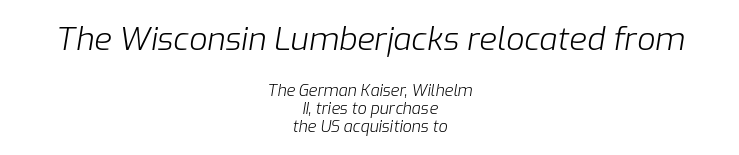
Q: Is the text bold? A: No.
Q: Is the text italic (slanted)? A: Yes, it leans right by about 9 degrees.
Q: Is the text underlined? A: No.
Q: How is the paragraph aligned? A: Centered.
Q: Is the spacing between letters normal or unusually wide? A: Normal.
Q: Is the spacing between lines tight, normal or loose? A: Tight.
Q: Which block of text is set in a larger size, the first (top) or the second (bottom)? A: The first (top) one.
Q: Width (condensed, normal, or wide)? A: Normal.
Q: Stroke contrast? A: Low.
Q: x-height? A: Medium.
Q: Monospaced? A: No.
